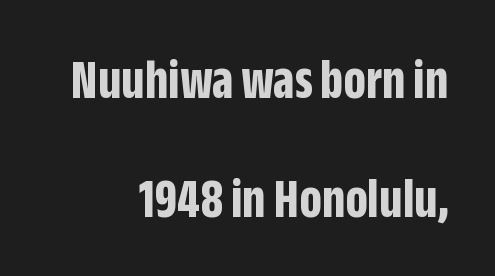
{"serif": "no", "italic": "no", "bold": "yes", "weight": "bold", "width": "condensed", "stroke_contrast": "low", "x_height": "large", "monospaced": "no", "underline": "no", "align": "right", "line_spacing": "loose", "line_spacing_ratio": 2.12, "letter_spacing": "normal", "letter_spacing_em": 0.0, "glyph_px": 56}
